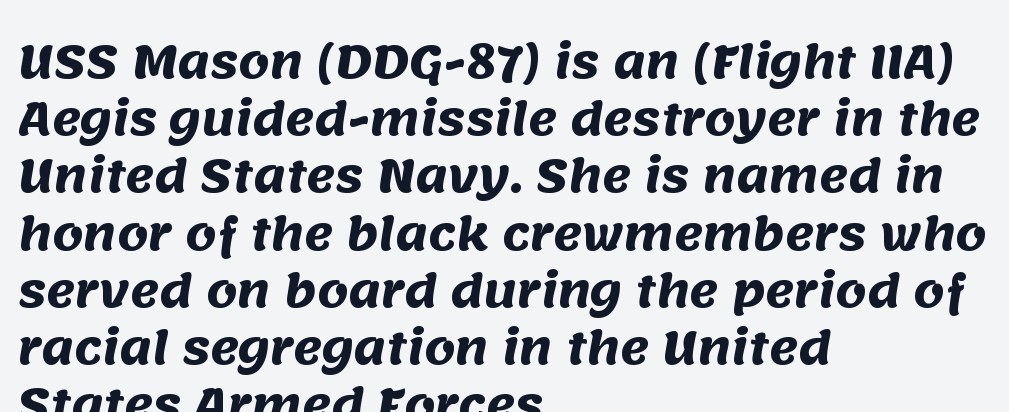
Q: Is the text bold? A: Yes.
Q: Is the typeface a serif or a sans-serif typeface? A: Sans-serif.
Q: Is the text underlined? A: No.
Q: How is the paragraph aligned? A: Left-aligned.
Q: Is the spacing between letters normal or unusually wide? A: Normal.
Q: Is the spacing between lines tight, normal or loose? A: Normal.
Q: Width (condensed, normal, or wide)? A: Normal.
Q: Stroke contrast? A: Medium.
Q: x-height? A: Large.
Q: Monospaced? A: No.
